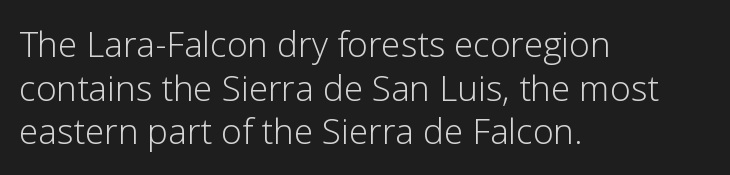
Q: Is the text bold? A: No.
Q: Is the text italic (slanted)? A: No, it is upright.
Q: Is the typeface a serif or a sans-serif typeface? A: Sans-serif.
Q: Is the text underlined? A: No.
Q: How is the paragraph aligned? A: Left-aligned.
Q: Is the spacing between letters normal or unusually wide? A: Normal.
Q: Is the spacing between lines tight, normal or loose? A: Normal.
Q: Width (condensed, normal, or wide)? A: Normal.
Q: Stroke contrast? A: Low.
Q: x-height? A: Medium.
Q: Monospaced? A: No.
